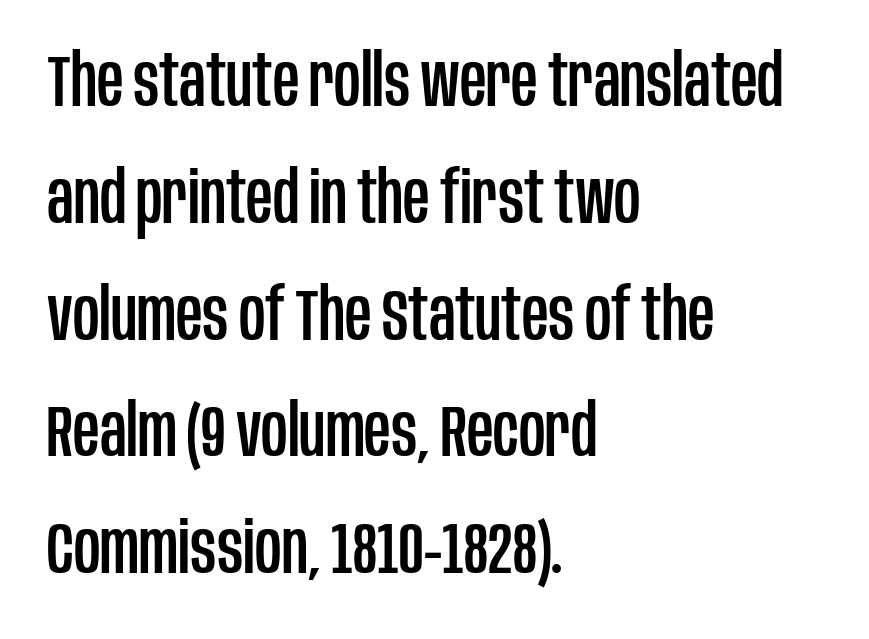
Q: Is the text italic (slanted)? A: No, it is upright.
Q: Is the typeface a serif or a sans-serif typeface? A: Sans-serif.
Q: Is the text underlined? A: No.
Q: How is the paragraph aligned? A: Left-aligned.
Q: Is the spacing between letters normal or unusually wide? A: Normal.
Q: Is the spacing between lines tight, normal or loose? A: Normal.
Q: Width (condensed, normal, or wide)? A: Condensed.
Q: Stroke contrast? A: Low.
Q: x-height? A: Large.
Q: Monospaced? A: No.
